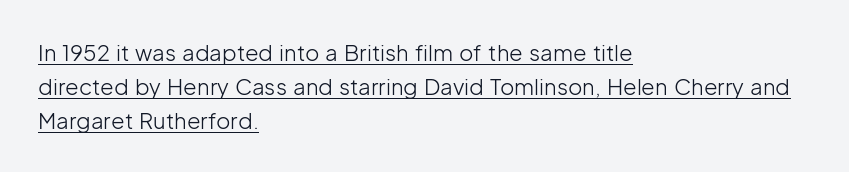
{"italic": "no", "bold": "no", "underline": "yes", "align": "left", "line_spacing": "normal", "line_spacing_ratio": 1.54, "letter_spacing": "normal", "letter_spacing_em": 0.0, "glyph_px": 22}
